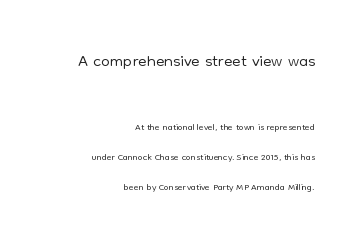
{"italic": "no", "bold": "no", "underline": "no", "align": "right", "line_spacing": "loose", "line_spacing_ratio": 2.16, "letter_spacing": "normal", "letter_spacing_em": 0.0, "larger_block": "first", "size_ratio": 1.79, "glyph_px": 25}
